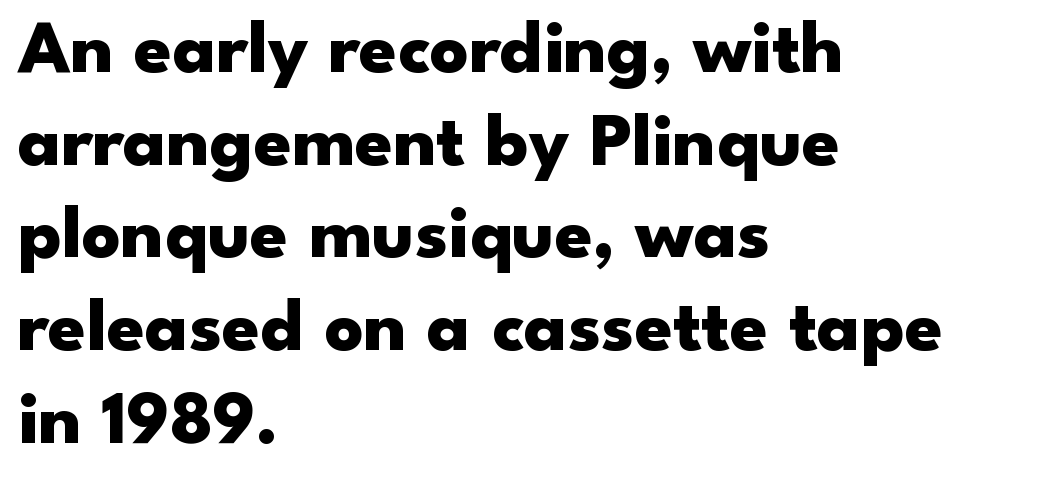
The image shows 76 px heavy, wide sans-serif type, upright; set left-aligned, line spacing 1.22x, normal letter spacing, not underlined; low stroke contrast and a small x-height.
